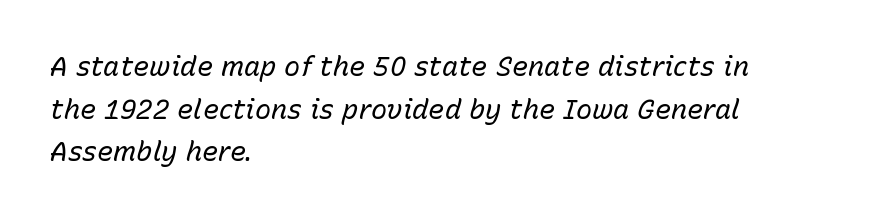
{"italic": "yes", "lean": "right", "slant_degrees": 15, "bold": "no", "underline": "no", "align": "left", "line_spacing": "normal", "line_spacing_ratio": 1.58, "letter_spacing": "normal", "letter_spacing_em": 0.0, "glyph_px": 27}
